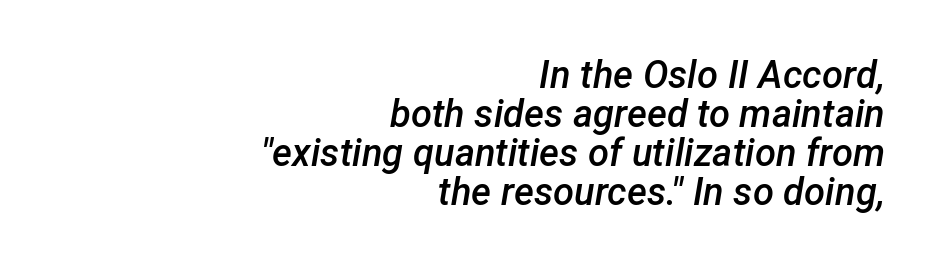
Every letter is mildly thick-stroked: semibold rather than bold. Rule under the text: the space is simply empty. Yep, that's italic — everything's leaning. Does extra space separate the letters? No, they use regular spacing.
